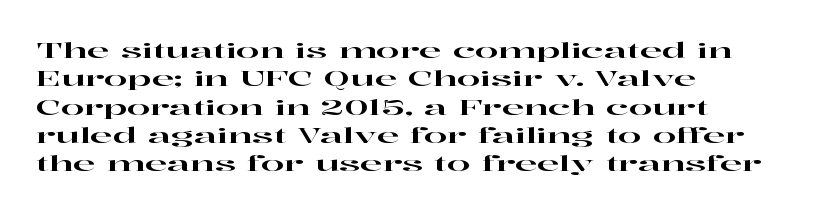
{"italic": "no", "underline": "no", "align": "left", "line_spacing": "normal", "line_spacing_ratio": 1.35, "letter_spacing": "normal", "letter_spacing_em": 0.0, "glyph_px": 21}
